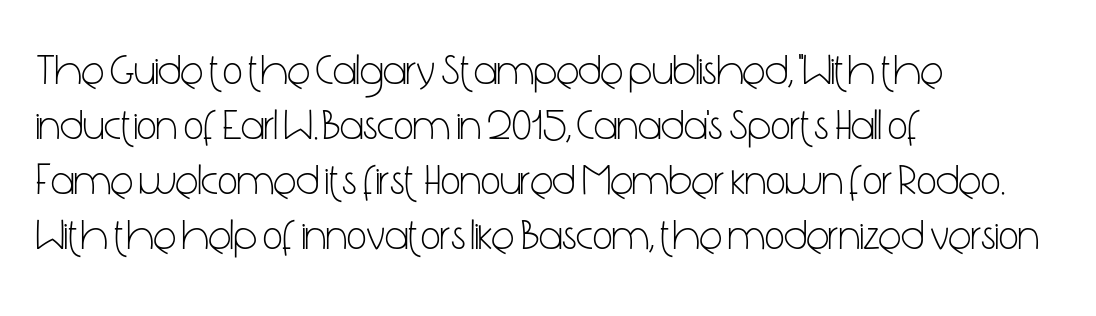
Q: Is the text bold? A: No.
Q: Is the text italic (slanted)? A: No, it is upright.
Q: Is the typeface a serif or a sans-serif typeface? A: Sans-serif.
Q: Is the text underlined? A: No.
Q: How is the paragraph aligned? A: Left-aligned.
Q: Is the spacing between letters normal or unusually wide? A: Normal.
Q: Is the spacing between lines tight, normal or loose? A: Normal.
Q: Width (condensed, normal, or wide)? A: Condensed.
Q: Stroke contrast? A: Low.
Q: x-height? A: Medium.
Q: Monospaced? A: No.
